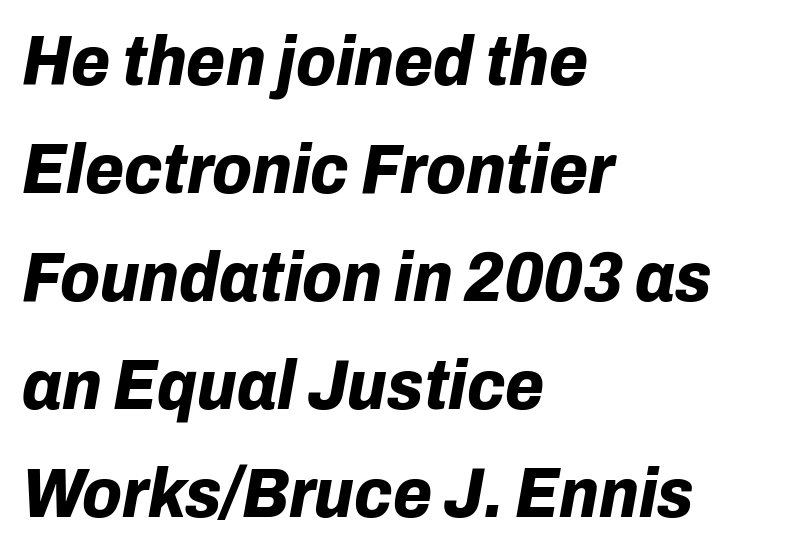
Q: Is the text bold? A: Yes.
Q: Is the text italic (slanted)? A: Yes, it leans right by about 10 degrees.
Q: Is the text underlined? A: No.
Q: How is the paragraph aligned? A: Left-aligned.
Q: Is the spacing between letters normal or unusually wide? A: Normal.
Q: Is the spacing between lines tight, normal or loose? A: Normal.
Q: Width (condensed, normal, or wide)? A: Normal.
Q: Stroke contrast? A: Low.
Q: x-height? A: Medium.
Q: Monospaced? A: No.
